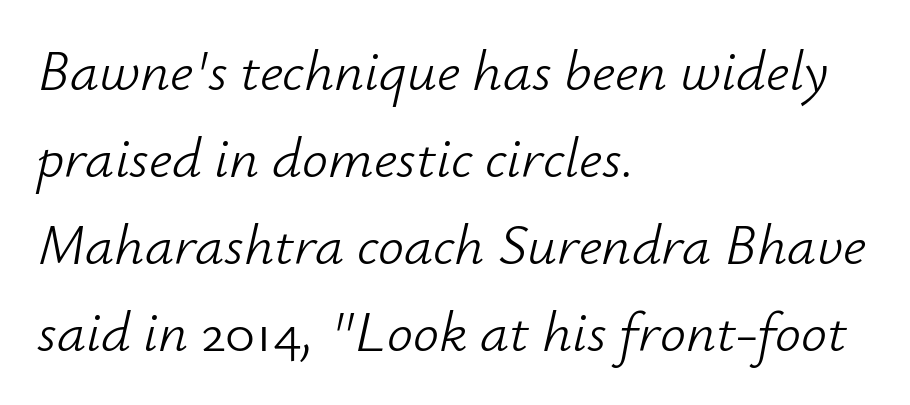
{"italic": "yes", "lean": "right", "slant_degrees": 12, "bold": "no", "weight": "light", "width": "normal", "stroke_contrast": "low", "x_height": "small", "monospaced": "no", "underline": "no", "align": "left", "line_spacing": "normal", "line_spacing_ratio": 1.5, "letter_spacing": "normal", "letter_spacing_em": 0.0, "glyph_px": 58}
